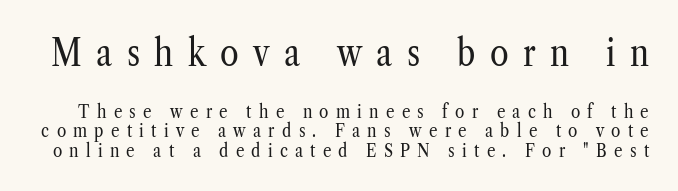
Words float on clear page, feet unadorned. The weight would be labelled regular, book, light, or lighter still. The face used here is rendered with a markedly widened letterfit. Varying glyph widths throughout — classic text-font behaviour. Ordinary non-slanted type is in use.
